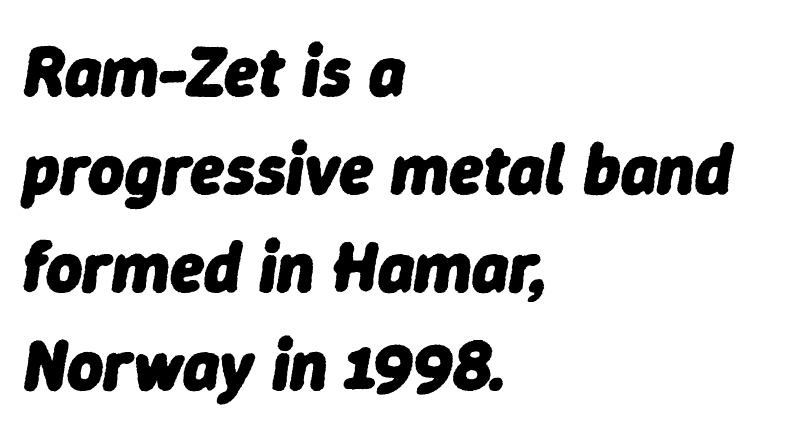
The image shows 70 px heavy type, italic (leaning right); set left-aligned, normal line spacing (1.4x), normal letter spacing, not underlined; low stroke contrast and a medium x-height.
